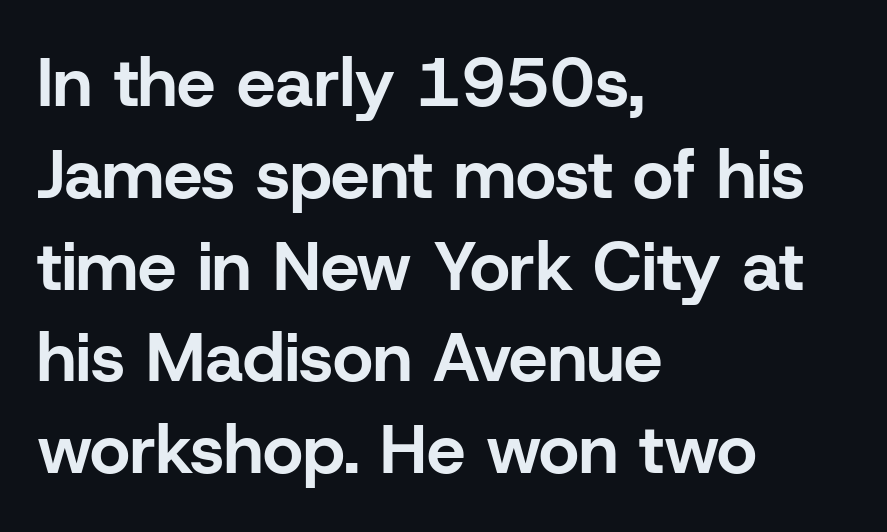
Q: Is the text bold? A: Yes.
Q: Is the text italic (slanted)? A: No, it is upright.
Q: Is the typeface a serif or a sans-serif typeface? A: Sans-serif.
Q: Is the text underlined? A: No.
Q: How is the paragraph aligned? A: Left-aligned.
Q: Is the spacing between letters normal or unusually wide? A: Normal.
Q: Is the spacing between lines tight, normal or loose? A: Normal.
Q: Width (condensed, normal, or wide)? A: Normal.
Q: Stroke contrast? A: Low.
Q: x-height? A: Medium.
Q: Monospaced? A: No.
